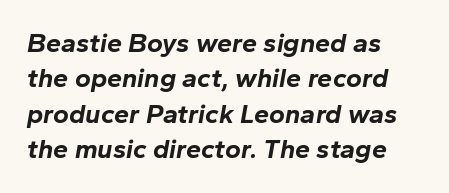
The image shows 27 px bold type, italic (leaning right); set left-aligned, normal line spacing (1.31x), normal letter spacing, not underlined.
